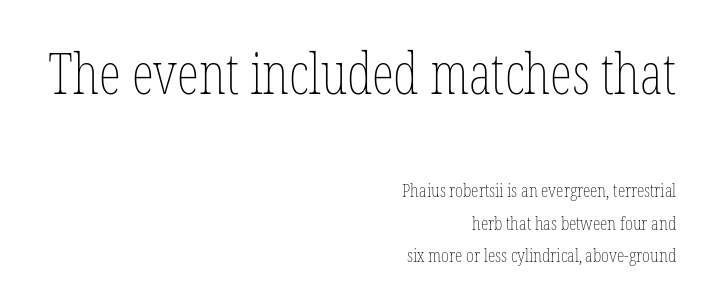
The image shows 57 px thin, condensed type, upright; set right-aligned, line spacing 1.71x, normal letter spacing, not underlined; the first (top) block is 3.0x larger; low stroke contrast and a medium x-height.
